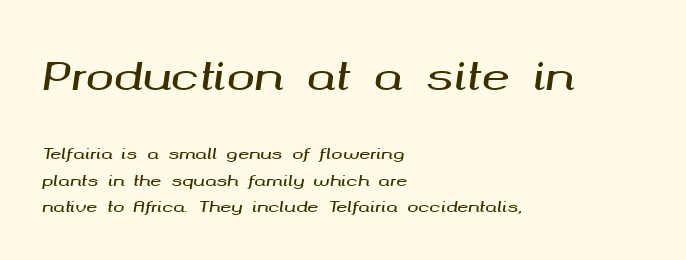
The image shows 38 px wide type, italic (leaning right); set left-aligned, line spacing 1.78x, normal letter spacing, not underlined; the first (top) block is 2.53x larger; medium stroke contrast and a medium x-height.
